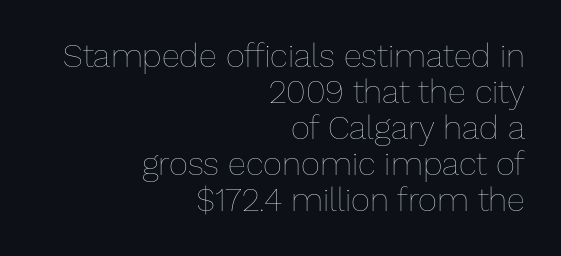
Character widths vary here, with narrow letters taking less room than wide ones. A typesetter would mark this as roman, not italic. These glyphs show unthickened strokes, regular width or finer. Nothing unusual about the tracking: characters are spaced as the font intends. The line-height multiplier appears low, near solid setting.
